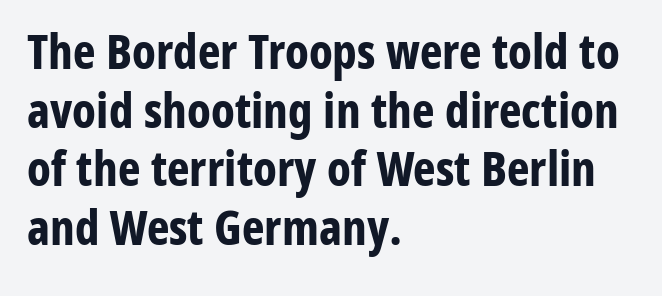
Q: Is the text bold? A: Yes.
Q: Is the text italic (slanted)? A: No, it is upright.
Q: Is the typeface a serif or a sans-serif typeface? A: Sans-serif.
Q: Is the text underlined? A: No.
Q: How is the paragraph aligned? A: Left-aligned.
Q: Is the spacing between letters normal or unusually wide? A: Normal.
Q: Width (condensed, normal, or wide)? A: Condensed.
Q: Stroke contrast? A: Low.
Q: x-height? A: Medium.
Q: Monospaced? A: No.
